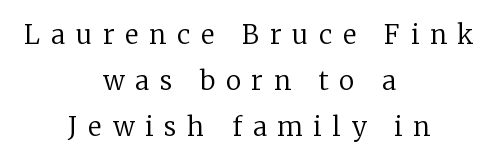
Q: Is the text bold? A: No.
Q: Is the text italic (slanted)? A: No, it is upright.
Q: Is the text underlined? A: No.
Q: How is the paragraph aligned? A: Centered.
Q: Is the spacing between letters normal or unusually wide? A: Unusually wide.
